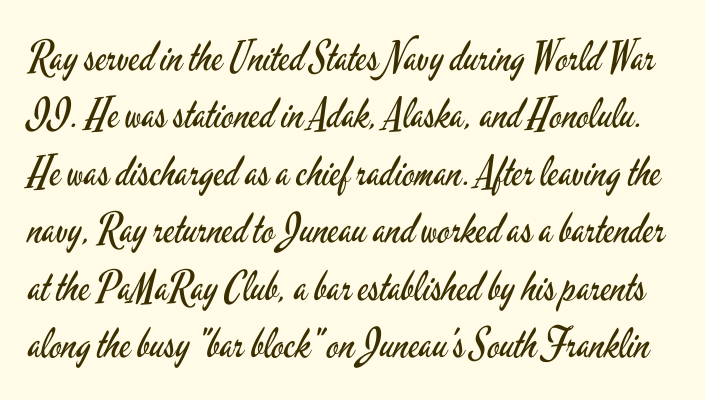
The image shows 41 px regular-weight, condensed sans-serif type; set normal line spacing (1.4x), normal letter spacing, not underlined; low stroke contrast and a small x-height.
